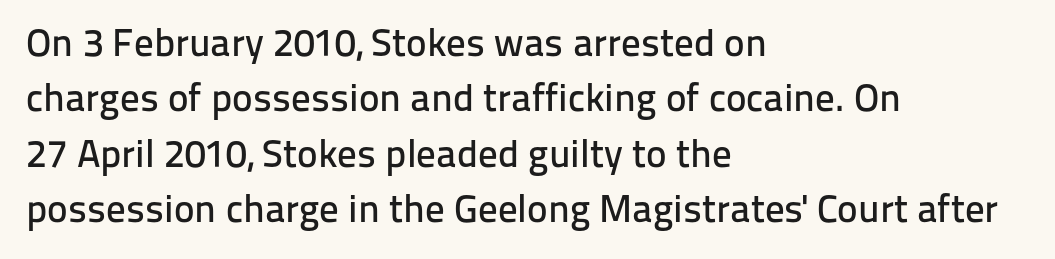
The image shows 39 px sans-serif type, upright; set left-aligned, normal line spacing (1.42x), normal letter spacing, not underlined; low stroke contrast and a medium x-height.
